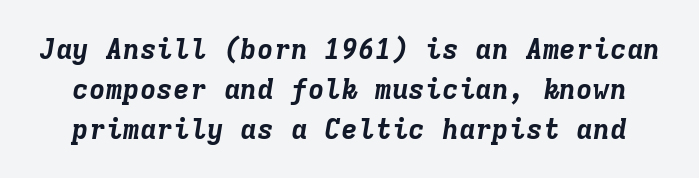
{"italic": "yes", "lean": "right", "slant_degrees": 9, "bold": "yes", "weight": "bold", "width": "normal", "stroke_contrast": "low", "x_height": "medium", "monospaced": "yes", "underline": "no", "line_spacing": "normal", "line_spacing_ratio": 1.42, "letter_spacing": "normal", "letter_spacing_em": 0.0, "glyph_px": 28}
